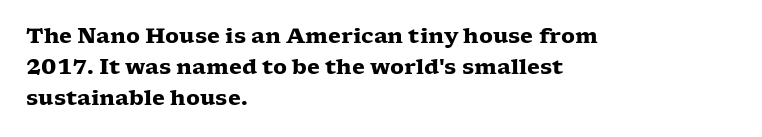
Q: Is the text bold? A: Yes.
Q: Is the text italic (slanted)? A: No, it is upright.
Q: Is the text underlined? A: No.
Q: How is the paragraph aligned? A: Left-aligned.
Q: Is the spacing between letters normal or unusually wide? A: Normal.
Q: Is the spacing between lines tight, normal or loose? A: Normal.
